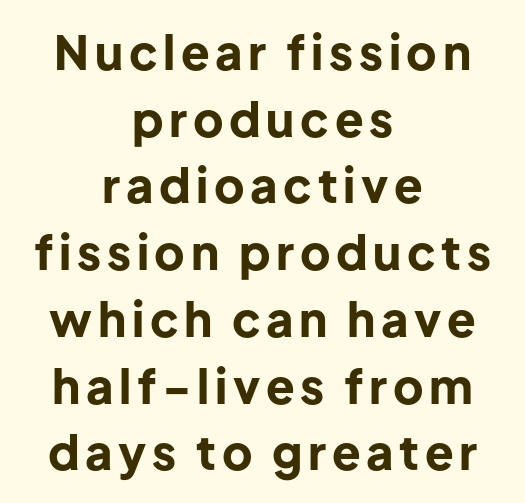
The image shows 47 px bold sans-serif type, upright; set centered, normal line spacing (1.42x), not underlined; low stroke contrast and a medium x-height.
